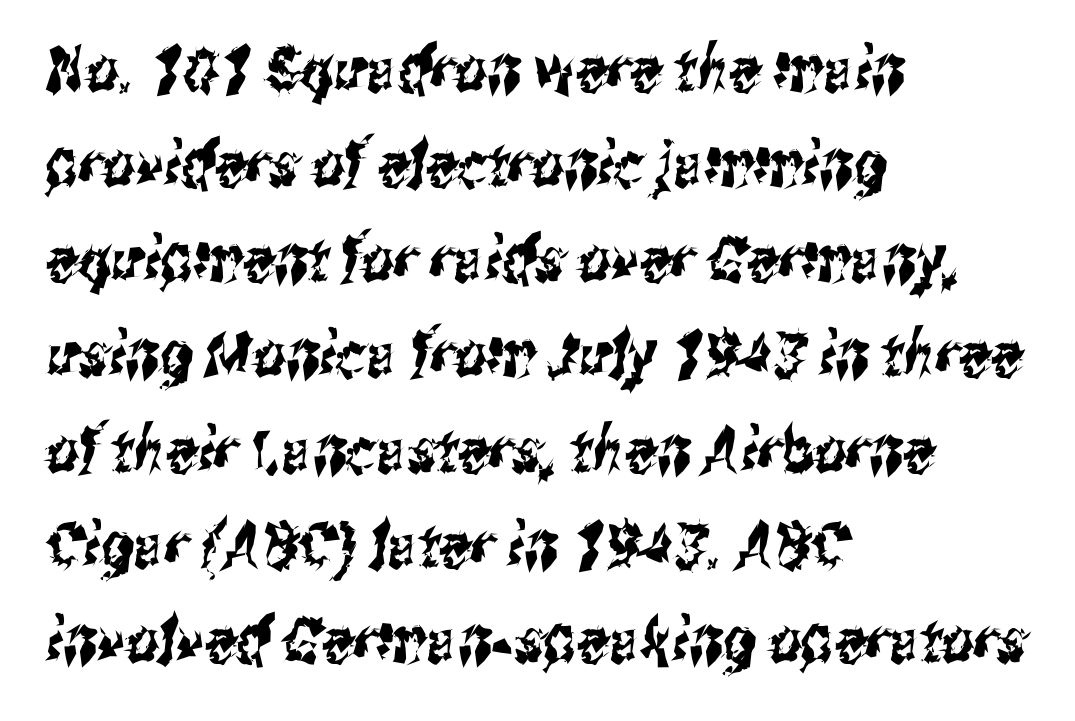
The image shows 63 px condensed sans-serif type; set left-aligned, normal line spacing (1.51x), normal letter spacing, not underlined; medium stroke contrast and a medium x-height.
